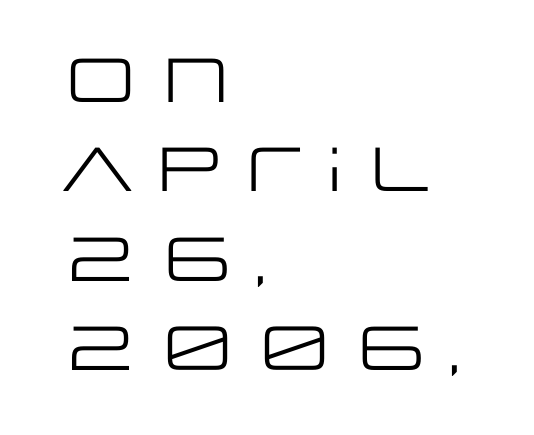
Q: Is the text bold? A: No.
Q: Is the text italic (slanted)? A: No, it is upright.
Q: Is the typeface a serif or a sans-serif typeface? A: Sans-serif.
Q: Is the text underlined? A: No.
Q: How is the paragraph aligned? A: Left-aligned.
Q: Is the spacing between letters normal or unusually wide? A: Normal.
Q: Is the spacing between lines tight, normal or loose? A: Normal.
Q: Width (condensed, normal, or wide)? A: Wide.
Q: Stroke contrast? A: Low.
Q: x-height? A: Large.
Q: Monospaced? A: No.
